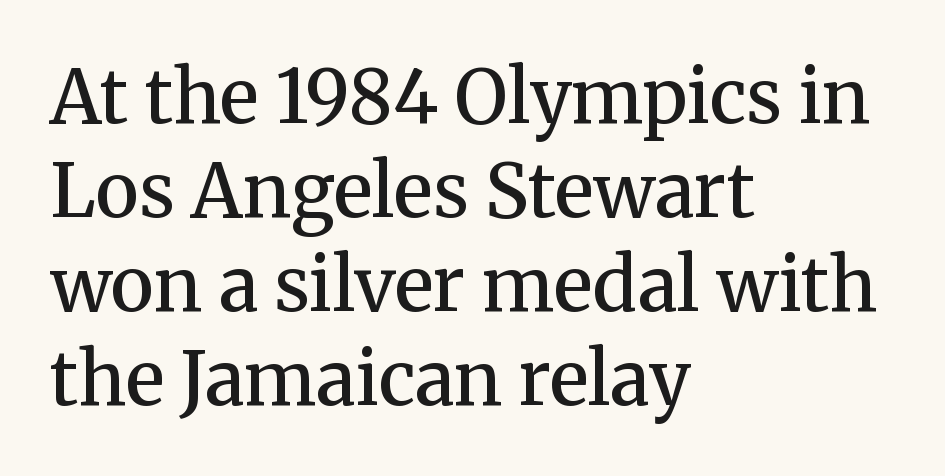
Q: Is the text bold? A: Semi-bold.
Q: Is the text italic (slanted)? A: No, it is upright.
Q: Is the typeface a serif or a sans-serif typeface? A: Serif.
Q: Is the text underlined? A: No.
Q: How is the paragraph aligned? A: Left-aligned.
Q: Is the spacing between letters normal or unusually wide? A: Normal.
Q: Is the spacing between lines tight, normal or loose? A: Normal.
Q: Width (condensed, normal, or wide)? A: Normal.
Q: Stroke contrast? A: Medium.
Q: x-height? A: Medium.
Q: Monospaced? A: No.
